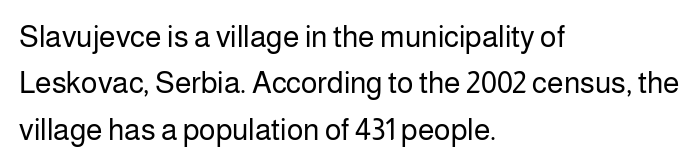
{"serif": "no", "italic": "no", "bold": "no", "weight": "regular", "width": "normal", "stroke_contrast": "low", "x_height": "medium", "monospaced": "no", "underline": "no", "align": "left", "line_spacing": "normal", "line_spacing_ratio": 1.55, "letter_spacing": "normal", "letter_spacing_em": 0.0, "glyph_px": 30}
